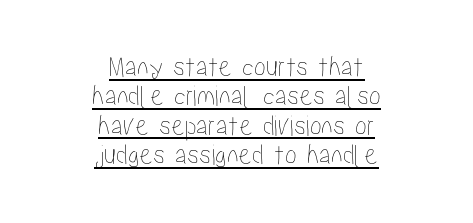
Q: Is the text italic (slanted)? A: No, it is upright.
Q: Is the text underlined? A: Yes.
Q: How is the paragraph aligned? A: Centered.
Q: Is the spacing between letters normal or unusually wide? A: Normal.
Q: Is the spacing between lines tight, normal or loose? A: Tight.
Q: Width (condensed, normal, or wide)? A: Condensed.
Q: Stroke contrast? A: Low.
Q: x-height? A: Medium.
Q: Monospaced? A: No.
